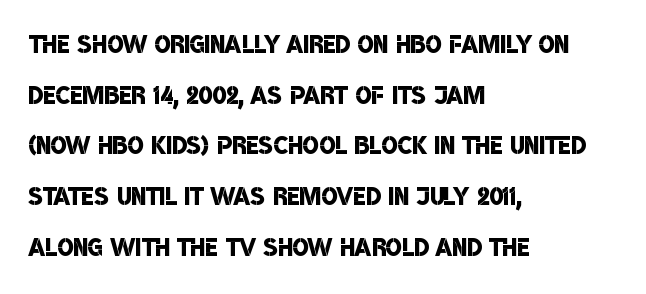
Each new line begins a customary step beneath the previous one. Proportional: the letters do not fall into vertical columns. Typographically, this falls in the sans-serif category. Reading down the block, your eye returns to a fixed left position each line.
